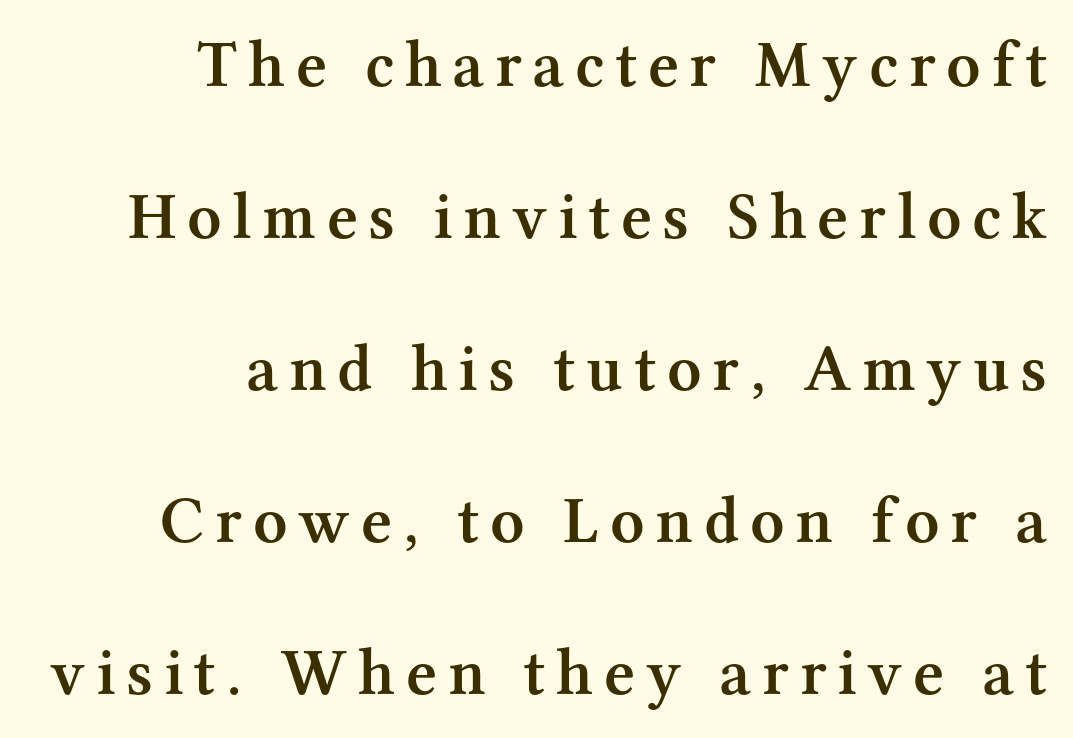
Q: Is the text bold? A: Semi-bold.
Q: Is the text italic (slanted)? A: No, it is upright.
Q: Is the typeface a serif or a sans-serif typeface? A: Serif.
Q: Is the text underlined? A: No.
Q: How is the paragraph aligned? A: Right-aligned.
Q: Is the spacing between lines tight, normal or loose? A: Loose.
Q: Width (condensed, normal, or wide)? A: Normal.
Q: Stroke contrast? A: Medium.
Q: x-height? A: Medium.
Q: Monospaced? A: No.
